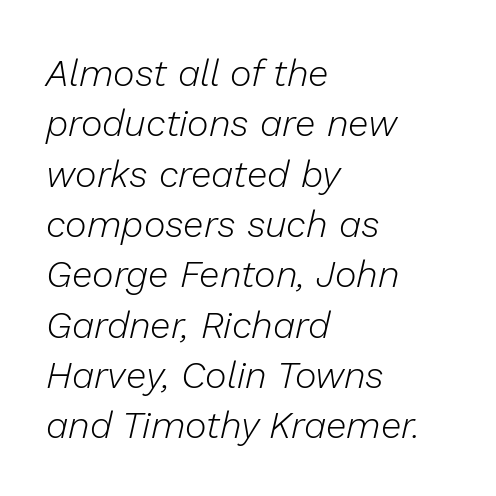
{"italic": "yes", "lean": "right", "slant_degrees": 13, "bold": "no", "weight": "light", "width": "normal", "stroke_contrast": "low", "x_height": "medium", "monospaced": "no", "underline": "no", "align": "left", "line_spacing": "normal", "line_spacing_ratio": 1.36, "letter_spacing": "normal", "letter_spacing_em": 0.0, "glyph_px": 37}
